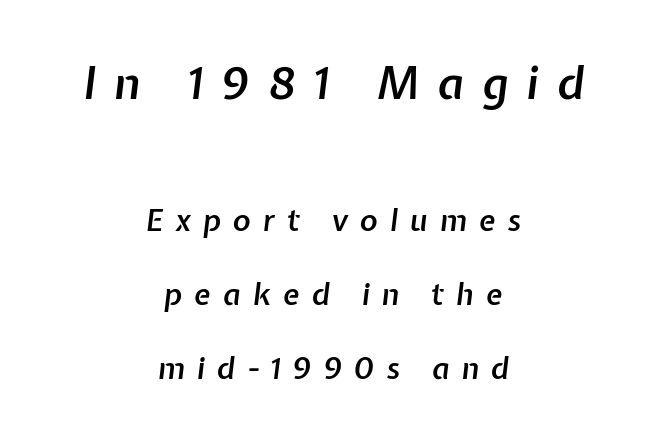
{"italic": "yes", "lean": "right", "slant_degrees": 7, "bold": "semi", "weight": "semibold", "width": "normal", "stroke_contrast": "low", "x_height": "medium", "monospaced": "no", "underline": "no", "align": "center", "line_spacing": "loose", "line_spacing_ratio": 2.48, "letter_spacing": "wide", "letter_spacing_em": 0.4, "larger_block": "first", "size_ratio": 1.5, "glyph_px": 45}
